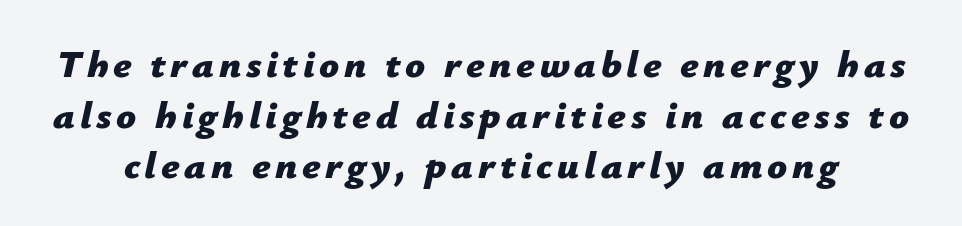
{"italic": "yes", "lean": "right", "slant_degrees": 12, "bold": "yes", "weight": "bold", "width": "normal", "stroke_contrast": "low", "x_height": "medium", "monospaced": "no", "underline": "no", "line_spacing": "normal", "line_spacing_ratio": 1.3, "glyph_px": 39}
